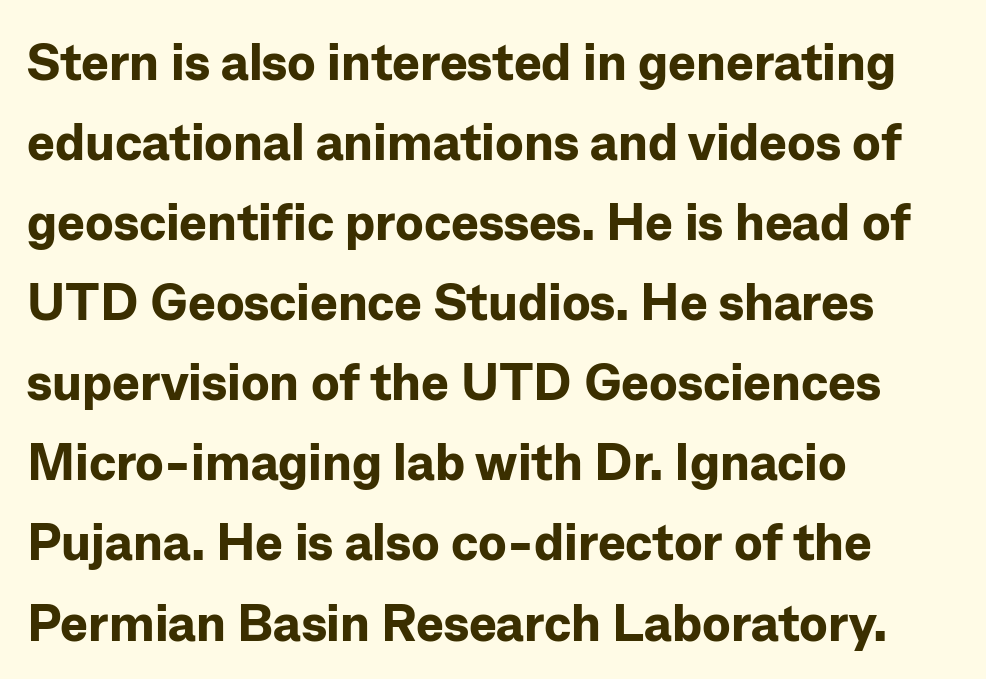
Letter spacing: default. These lines stack with their left ends in a neat column. The font family rendered here belongs to the sans-serif group. Each row of text sits above clean, open space. The letters advance in unequal steps, a hallmark of proportional type. One glance says typical: line gaps are just what's usual.
